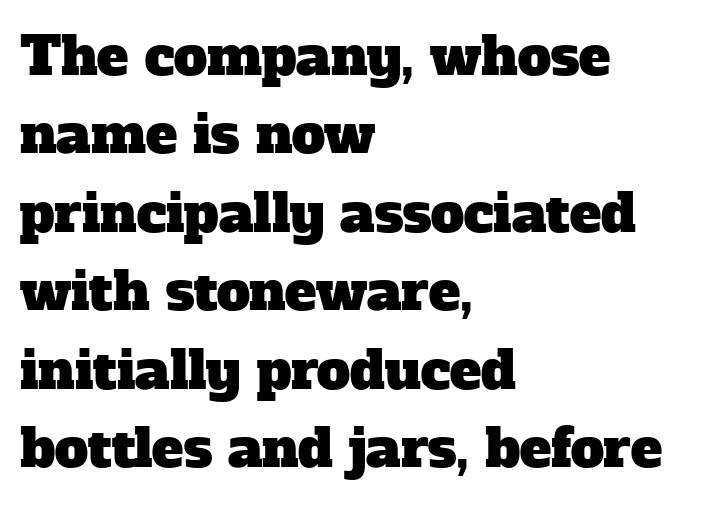
The image shows 53 px serif type; set left-aligned, normal line spacing (1.48x), normal letter spacing, not underlined; low stroke contrast and a medium x-height.
